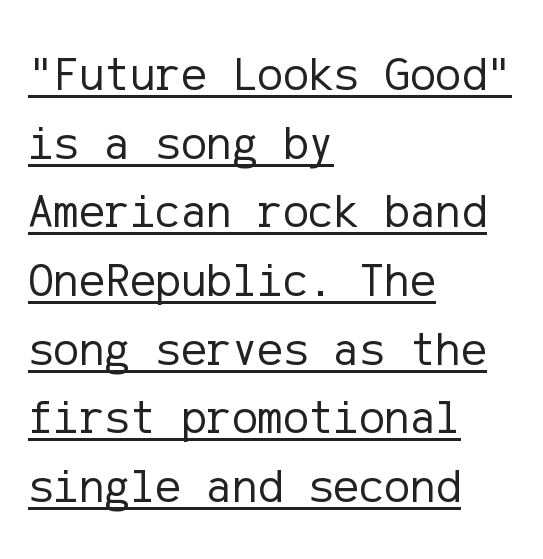
Q: Is the text bold? A: No.
Q: Is the text italic (slanted)? A: No, it is upright.
Q: Is the typeface a serif or a sans-serif typeface? A: Sans-serif.
Q: Is the text underlined? A: Yes.
Q: How is the paragraph aligned? A: Left-aligned.
Q: Is the spacing between letters normal or unusually wide? A: Normal.
Q: Is the spacing between lines tight, normal or loose? A: Normal.
Q: Width (condensed, normal, or wide)? A: Normal.
Q: Stroke contrast? A: Low.
Q: x-height? A: Medium.
